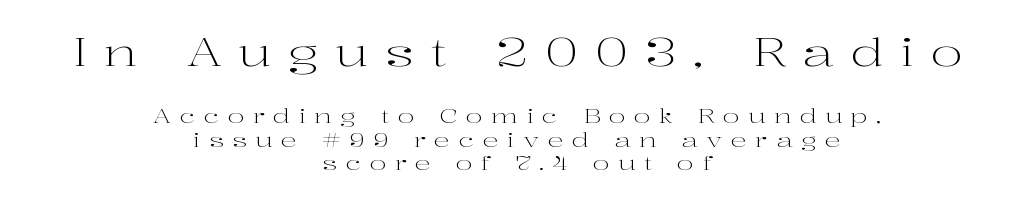
Q: Is the text bold? A: No.
Q: Is the text italic (slanted)? A: No, it is upright.
Q: Is the typeface a serif or a sans-serif typeface? A: Serif.
Q: Is the text underlined? A: No.
Q: How is the paragraph aligned? A: Centered.
Q: Is the spacing between letters normal or unusually wide? A: Unusually wide.
Q: Which block of text is set in a larger size, the first (top) or the second (bottom)? A: The first (top) one.
Q: Width (condensed, normal, or wide)? A: Wide.
Q: Stroke contrast? A: High.
Q: x-height? A: Medium.
Q: Monospaced? A: No.
